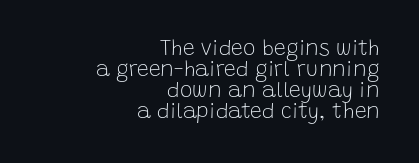
The image shows 21 px text type, upright; set right-aligned, tight line spacing (1.0x), normal letter spacing, not underlined.
